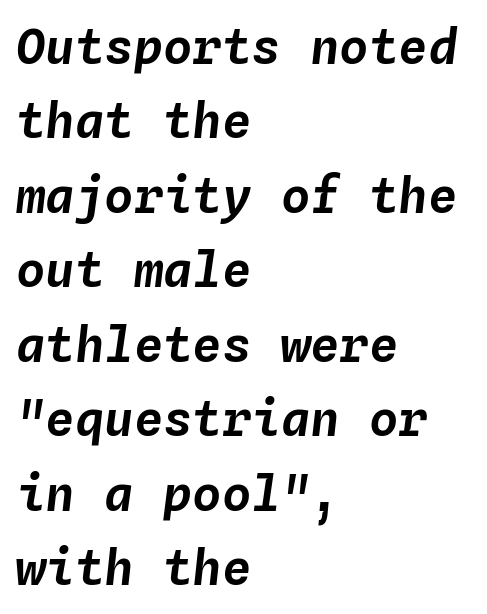
Each line starts at the same left margin while the right side varies. Does extra space separate the letters? No, they use regular spacing. Here the designer chose a console-style face with uniform glyph widths. The words here are not underlined. One glance says typical: line gaps are just what's usual. The letters are slanted; this is an italic face.
